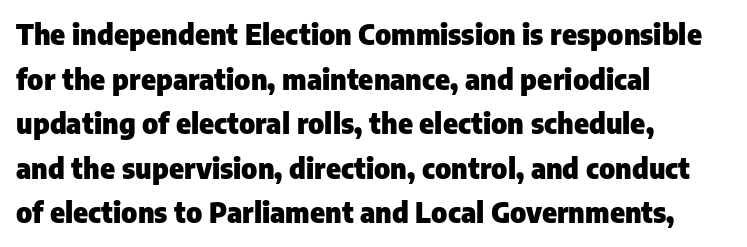
The rendering uses a bold face; every stroke is thick and dark. What stands out about the letter spacing? Nothing — it is the standard amount. A typesetter would call this proportional, since set widths differ per character. Underlining? Definitely not there. It's the straight-up-and-down kind of type. One glance says typical: line gaps are just what's usual.
